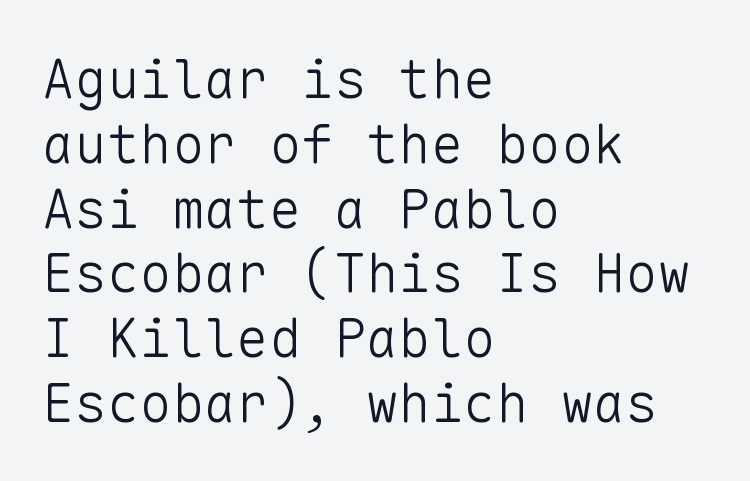
Q: Is the text bold? A: No.
Q: Is the text italic (slanted)? A: No, it is upright.
Q: Is the typeface a serif or a sans-serif typeface? A: Sans-serif.
Q: Is the text underlined? A: No.
Q: How is the paragraph aligned? A: Left-aligned.
Q: Is the spacing between letters normal or unusually wide? A: Normal.
Q: Width (condensed, normal, or wide)? A: Normal.
Q: Stroke contrast? A: Low.
Q: x-height? A: Medium.
Q: Monospaced? A: Yes.
